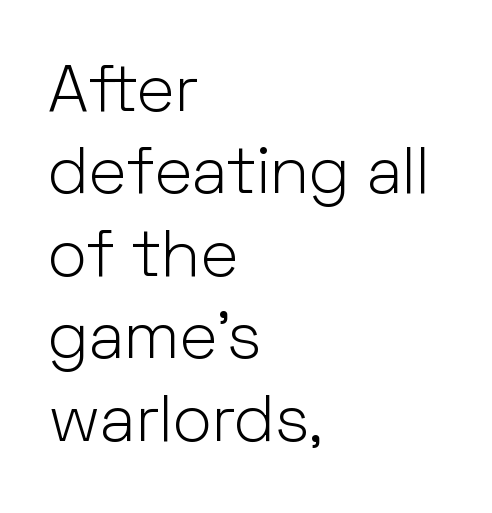
Q: Is the text bold? A: No.
Q: Is the text italic (slanted)? A: No, it is upright.
Q: Is the typeface a serif or a sans-serif typeface? A: Sans-serif.
Q: Is the text underlined? A: No.
Q: How is the paragraph aligned? A: Left-aligned.
Q: Is the spacing between letters normal or unusually wide? A: Normal.
Q: Is the spacing between lines tight, normal or loose? A: Normal.
Q: Width (condensed, normal, or wide)? A: Normal.
Q: Stroke contrast? A: Low.
Q: x-height? A: Medium.
Q: Monospaced? A: No.
